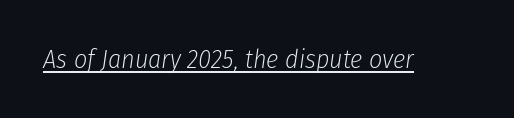
{"italic": "yes", "lean": "right", "slant_degrees": 8, "bold": "no", "underline": "yes", "letter_spacing": "normal", "letter_spacing_em": 0.0, "glyph_px": 26}
